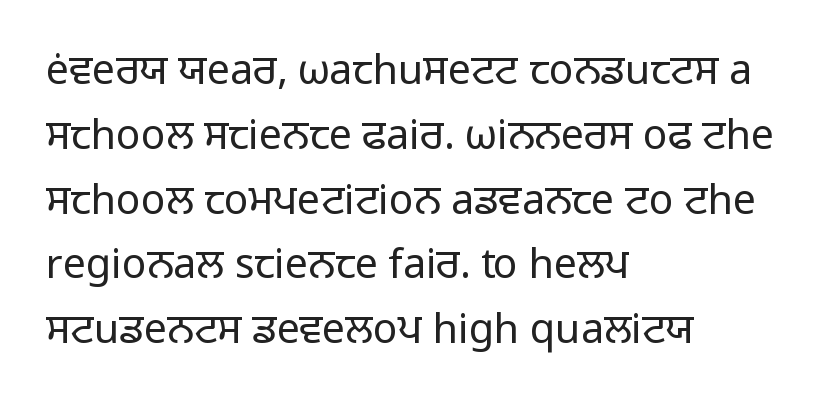
The image shows 41 px regular-weight sans-serif type, upright; set left-aligned, normal line spacing (1.58x), normal letter spacing, not underlined; low stroke contrast and a medium x-height.
